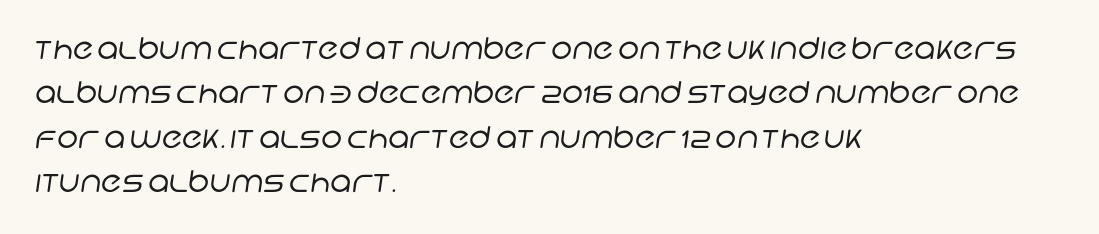
The image shows 30 px regular-weight sans-serif type; set left-aligned, normal line spacing (1.48x), normal letter spacing, not underlined; low stroke contrast and a large x-height.
